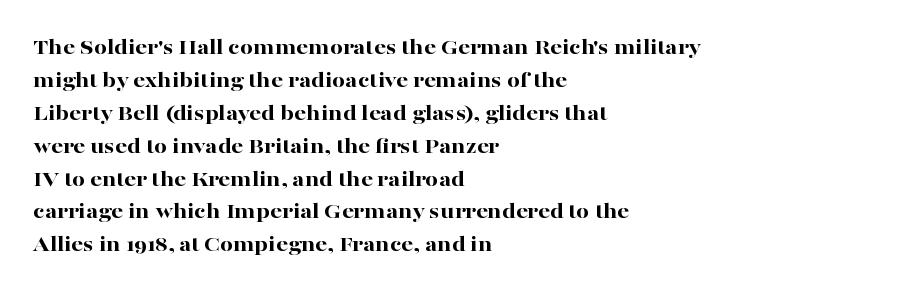
The image shows 23 px bold type, upright; set left-aligned, normal line spacing (1.43x), normal letter spacing, not underlined.
